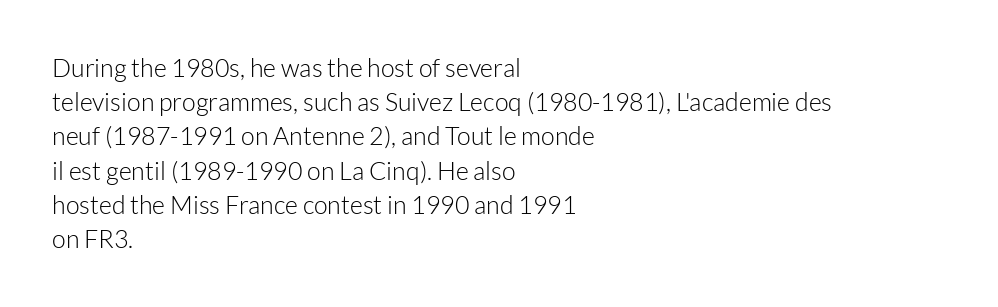
The area under the type is left untouched. A roman cut, with each character standing at attention. Observe the ordinary spacing: letters are neighbours, not strangers. Notice how the passage keeps a crisp vertical edge on the left only.
